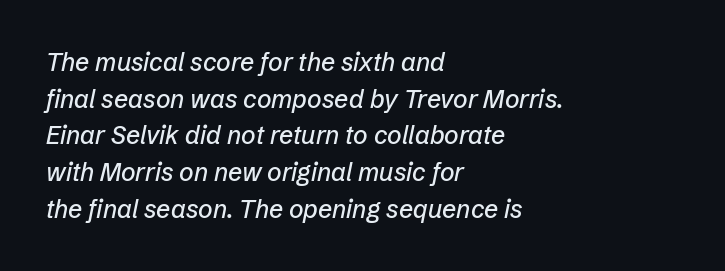
Q: Is the text italic (slanted)? A: Yes, it leans right by about 12 degrees.
Q: Is the text underlined? A: No.
Q: How is the paragraph aligned? A: Left-aligned.
Q: Is the spacing between letters normal or unusually wide? A: Normal.
Q: Is the spacing between lines tight, normal or loose? A: Normal.
